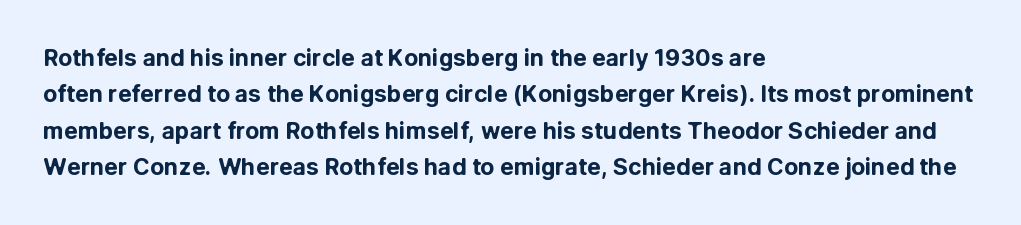
Q: Is the text bold? A: Yes.
Q: Is the text italic (slanted)? A: No, it is upright.
Q: Is the text underlined? A: No.
Q: How is the paragraph aligned? A: Left-aligned.
Q: Is the spacing between letters normal or unusually wide? A: Normal.
Q: Is the spacing between lines tight, normal or loose? A: Normal.
